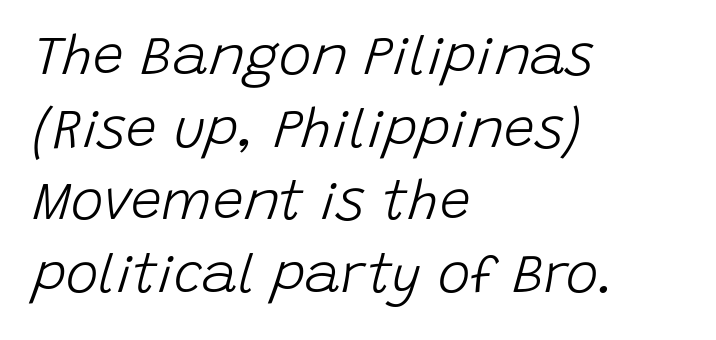
Q: Is the text bold? A: No.
Q: Is the text italic (slanted)? A: Yes, it leans right by about 15 degrees.
Q: Is the text underlined? A: No.
Q: How is the paragraph aligned? A: Left-aligned.
Q: Is the spacing between letters normal or unusually wide? A: Normal.
Q: Is the spacing between lines tight, normal or loose? A: Normal.
Q: Width (condensed, normal, or wide)? A: Normal.
Q: Stroke contrast? A: Low.
Q: x-height? A: Large.
Q: Monospaced? A: No.
